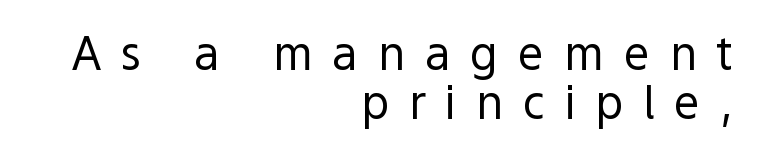
The image shows 46 px regular-weight sans-serif type, upright; set right-aligned, tight line spacing (1.07x), unusually wide letter spacing (+0.43 em), not underlined; a medium x-height.
